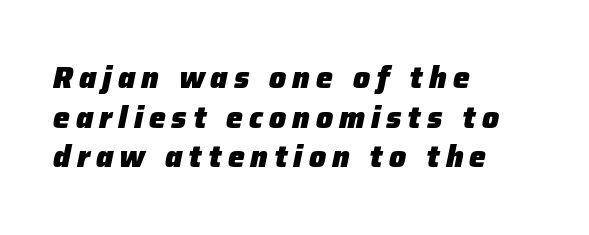
The image shows 30 px heavy type, italic (leaning right); set left-aligned, normal line spacing (1.32x), unusually wide letter spacing (+0.2 em), not underlined; low stroke contrast and a medium x-height.
